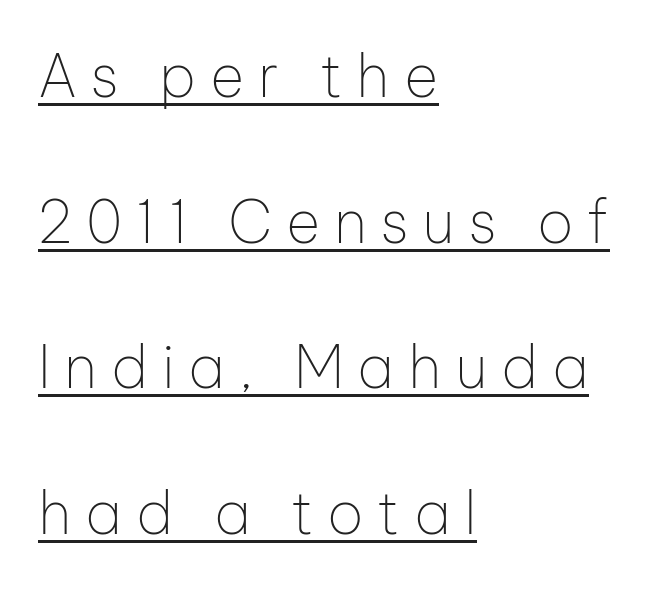
The paragraph has a hard left edge and a soft right edge. Notice how the stems are strictly vertical — no italics here. The tracking jumps out immediately: characters are airy and widely separated. The letterforms sit at book weight or below. The face used here is proportionally spaced, like ordinary book or web type.
